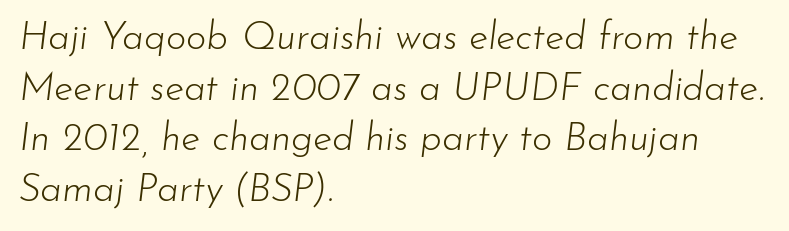
The image shows 39 px light type, italic (leaning right); set left-aligned, normal line spacing (1.3x), normal letter spacing, not underlined; low stroke contrast and a small x-height.
